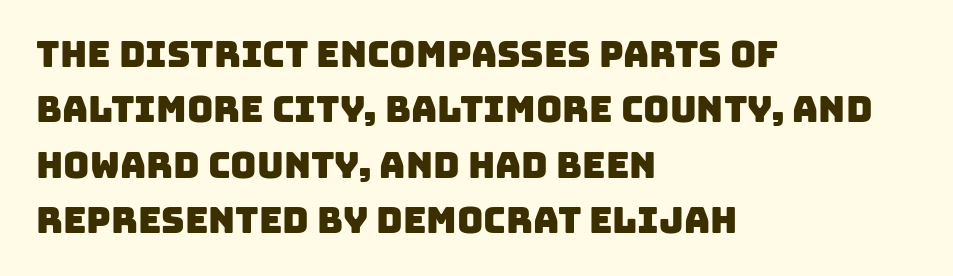
The image shows 36 px sans-serif type; set left-aligned, normal line spacing (1.54x), normal letter spacing, not underlined; low stroke contrast and a large x-height.
